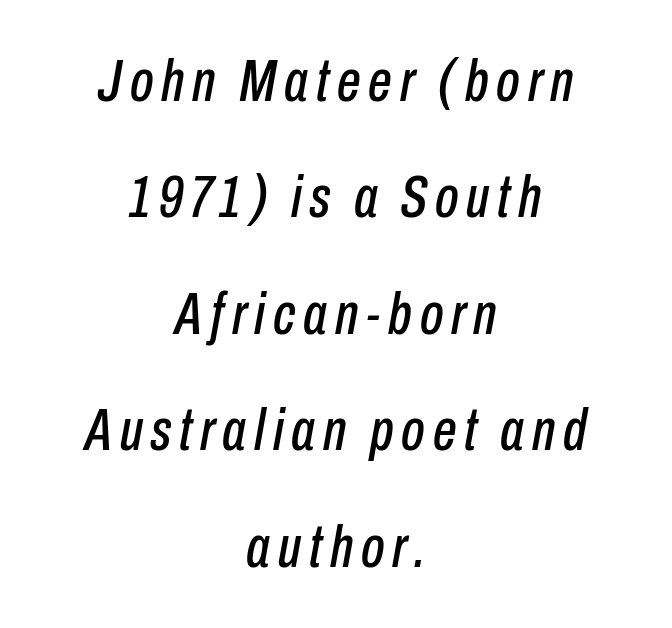
{"italic": "yes", "lean": "right", "slant_degrees": 10, "width": "condensed", "stroke_contrast": "low", "x_height": "medium", "monospaced": "no", "underline": "no", "align": "center", "line_spacing": "loose", "line_spacing_ratio": 1.94, "glyph_px": 60}
